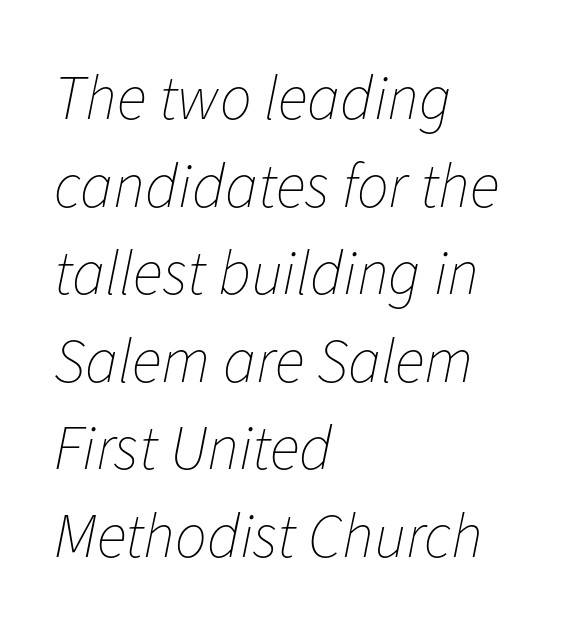
{"italic": "yes", "lean": "right", "slant_degrees": 11, "bold": "no", "weight": "thin", "width": "normal", "stroke_contrast": "low", "x_height": "medium", "monospaced": "no", "underline": "no", "align": "left", "line_spacing": "normal", "line_spacing_ratio": 1.39, "letter_spacing": "normal", "letter_spacing_em": 0.0, "glyph_px": 63}
